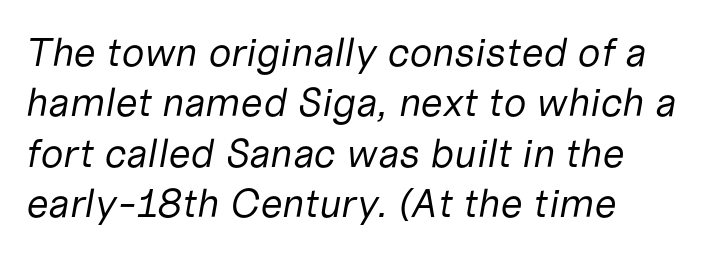
{"italic": "yes", "lean": "right", "slant_degrees": 10, "bold": "no", "weight": "regular", "width": "normal", "stroke_contrast": "low", "x_height": "medium", "monospaced": "no", "underline": "no", "align": "left", "line_spacing": "normal", "line_spacing_ratio": 1.26, "letter_spacing": "normal", "letter_spacing_em": 0.0, "glyph_px": 40}
